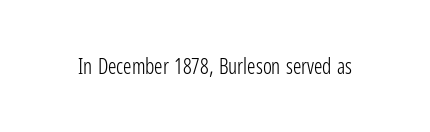
{"italic": "no", "bold": "no", "underline": "no", "letter_spacing": "normal", "letter_spacing_em": 0.0, "glyph_px": 21}
